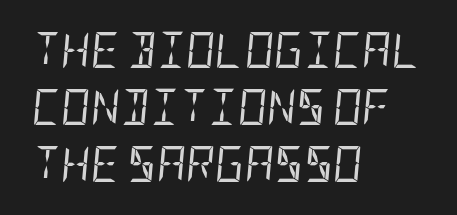
{"italic": "yes", "lean": "right", "slant_degrees": 5, "bold": "no", "weight": "regular", "width": "condensed", "stroke_contrast": "low", "x_height": "large", "underline": "no", "align": "left", "line_spacing": "normal", "line_spacing_ratio": 1.59, "letter_spacing": "normal", "letter_spacing_em": 0.0, "glyph_px": 36}
